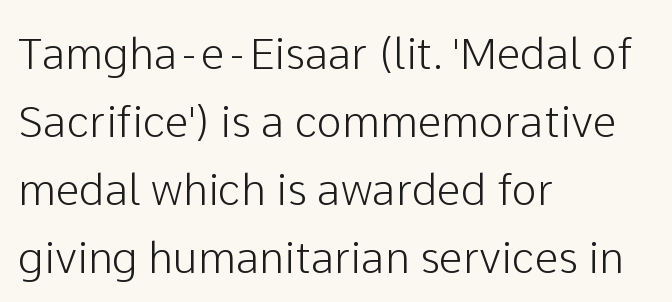
The image shows 43 px sans-serif type, upright; set left-aligned, normal line spacing (1.58x), normal letter spacing, not underlined; low stroke contrast and a medium x-height.
